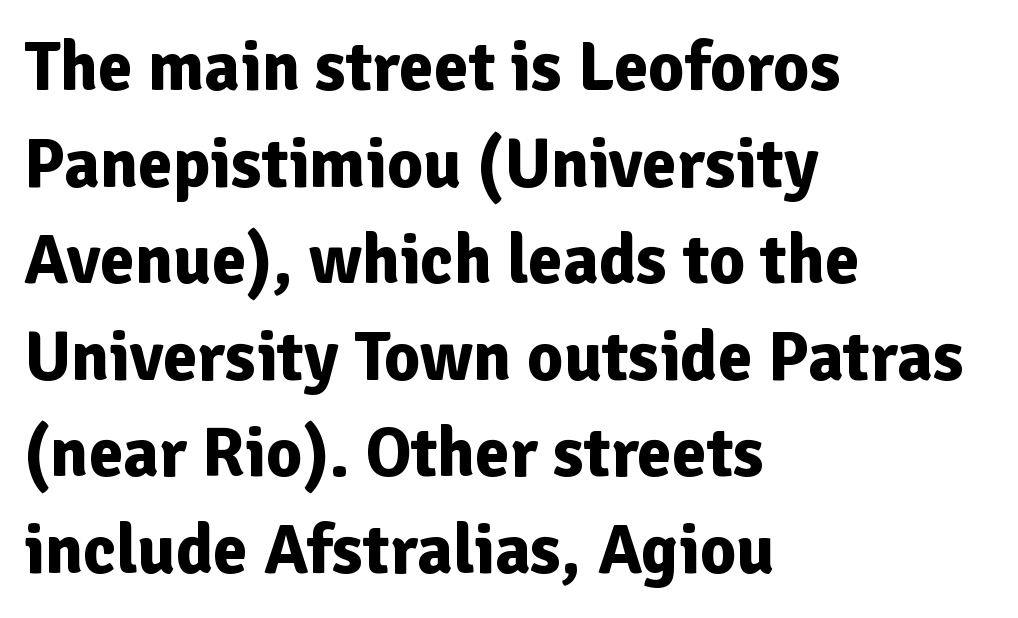
{"serif": "no", "italic": "no", "bold": "yes", "weight": "bold", "width": "normal", "stroke_contrast": "low", "x_height": "medium", "monospaced": "no", "underline": "no", "align": "left", "line_spacing": "normal", "line_spacing_ratio": 1.38, "letter_spacing": "normal", "letter_spacing_em": 0.0, "glyph_px": 70}
